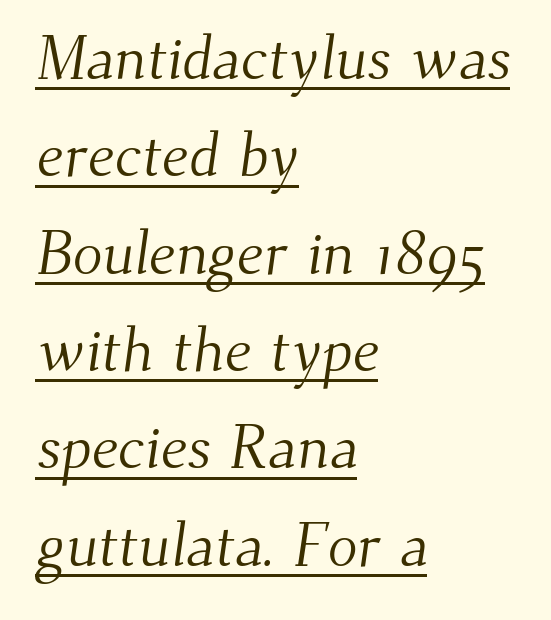
{"serif": "yes", "bold": "no", "weight": "light", "width": "normal", "stroke_contrast": "medium", "x_height": "small", "monospaced": "no", "underline": "yes", "align": "left", "line_spacing": "normal", "line_spacing_ratio": 1.57, "letter_spacing": "normal", "letter_spacing_em": 0.0, "glyph_px": 62}
